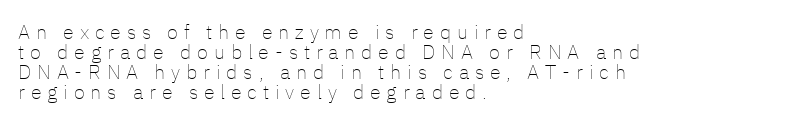
The image shows 20 px text type, upright; set left-aligned, tight line spacing (1.0x), unusually wide letter spacing (+0.29 em), not underlined.
